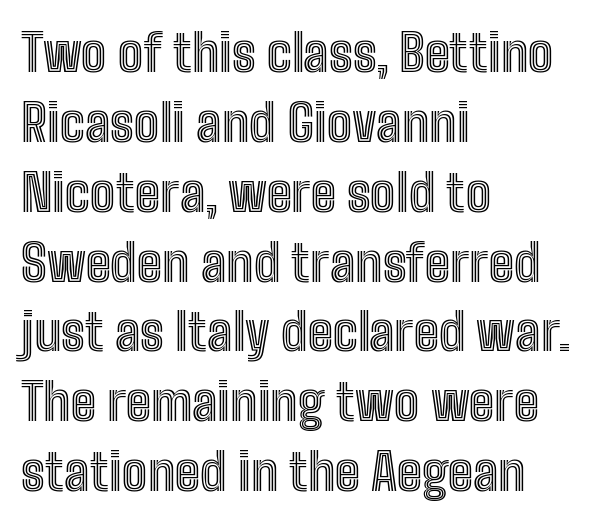
{"italic": "no", "width": "condensed", "x_height": "medium", "monospaced": "no", "underline": "no", "align": "left", "line_spacing": "normal", "line_spacing_ratio": 1.37, "letter_spacing": "normal", "letter_spacing_em": 0.0, "glyph_px": 51}
